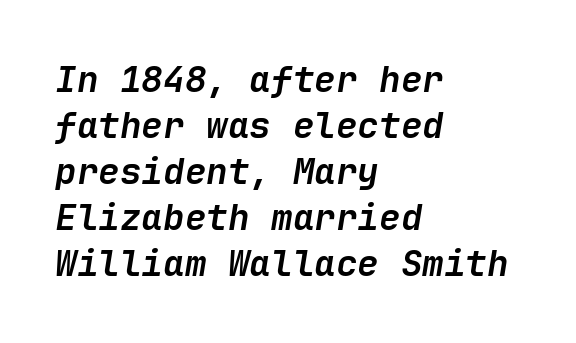
The image shows 36 px semibold type, italic (leaning right); set left-aligned, normal line spacing (1.28x), normal letter spacing, not underlined; low stroke contrast and a medium x-height.
